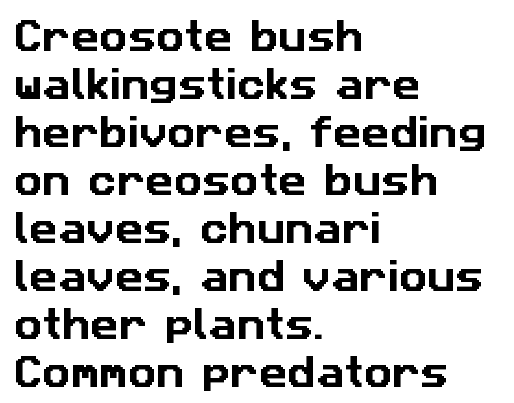
{"serif": "no", "width": "normal", "stroke_contrast": "low", "x_height": "medium", "monospaced": "no", "underline": "no", "align": "left", "line_spacing": "normal", "line_spacing_ratio": 1.37, "letter_spacing": "normal", "letter_spacing_em": 0.0, "glyph_px": 35}
